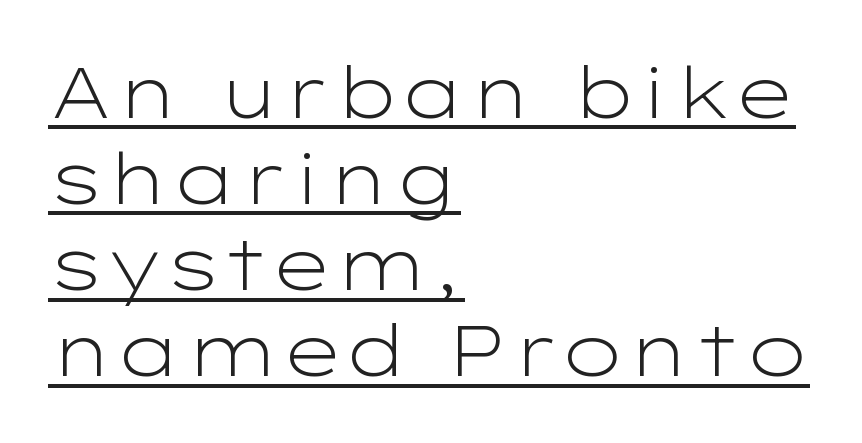
Q: Is the text bold? A: No.
Q: Is the text italic (slanted)? A: No, it is upright.
Q: Is the typeface a serif or a sans-serif typeface? A: Sans-serif.
Q: Is the text underlined? A: Yes.
Q: How is the paragraph aligned? A: Left-aligned.
Q: Is the spacing between letters normal or unusually wide? A: Normal.
Q: Width (condensed, normal, or wide)? A: Wide.
Q: Stroke contrast? A: Low.
Q: x-height? A: Medium.
Q: Monospaced? A: No.
